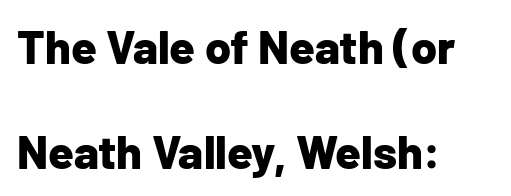
The image shows 47 px bold sans-serif type, upright; set left-aligned, loose line spacing (2.23x), normal letter spacing, not underlined; low stroke contrast and a medium x-height.
